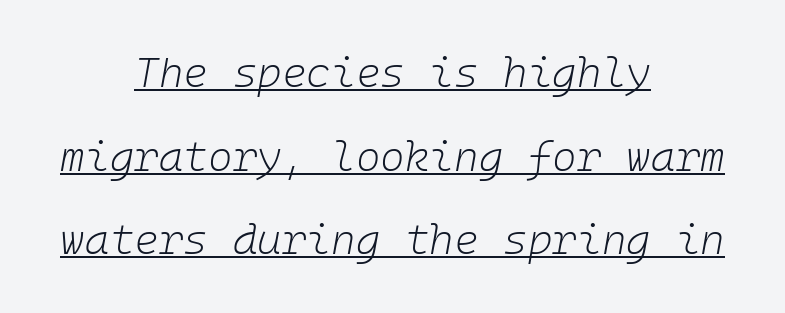
The image shows 42 px light type, italic (leaning right), monospaced; set centered, loose line spacing (1.99x), normal letter spacing, underlined; low stroke contrast and a medium x-height.
